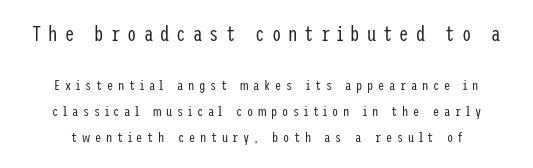
Visually, the top section dominates because its glyphs are scaled up. Nope, not italic — everything's standing straight. The letterforms stand isolated, each surrounded by extra space. Think standard paragraph weight, or any step lighter than that.
